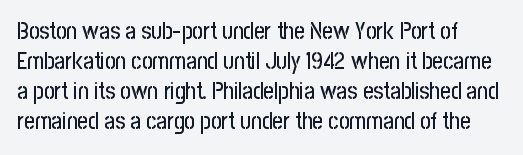
Q: Is the text italic (slanted)? A: No, it is upright.
Q: Is the text underlined? A: No.
Q: How is the paragraph aligned? A: Left-aligned.
Q: Is the spacing between letters normal or unusually wide? A: Normal.
Q: Is the spacing between lines tight, normal or loose? A: Normal.
